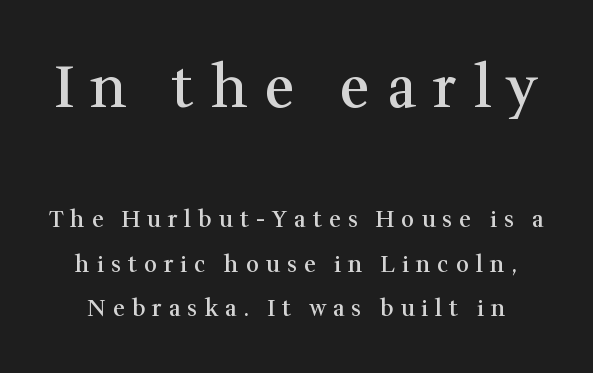
The image shows 57 px semibold serif type, upright; set loose line spacing (1.94x), unusually wide letter spacing (+0.3 em), not underlined; the first (top) block is 2.48x larger; medium stroke contrast and a medium x-height.
